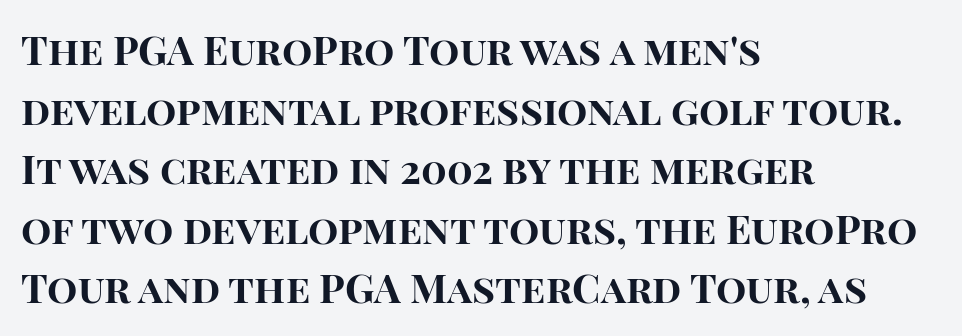
On the weight axis this lands at bold, roughly 700. Does the type have serifs? No, each stem ends abruptly. This sample is left-justified, so line endings fall wherever the words run out. The rows are spaced the way most documents space them. No word sits above an underline. This sample has the flowing, uneven cadence of proportional lettering.
